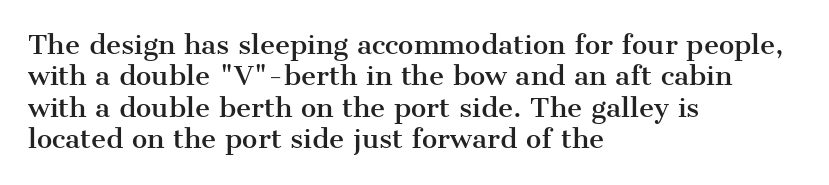
Q: Is the text italic (slanted)? A: No, it is upright.
Q: Is the text underlined? A: No.
Q: How is the paragraph aligned? A: Left-aligned.
Q: Is the spacing between letters normal or unusually wide? A: Normal.
